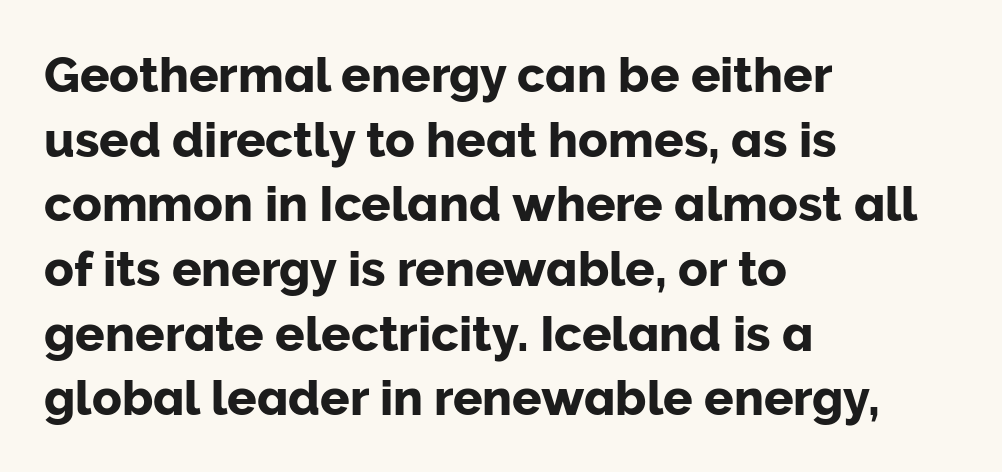
{"serif": "no", "italic": "no", "width": "normal", "stroke_contrast": "low", "x_height": "medium", "monospaced": "no", "underline": "no", "align": "left", "line_spacing": "normal", "line_spacing_ratio": 1.32, "letter_spacing": "normal", "letter_spacing_em": 0.0, "glyph_px": 49}
